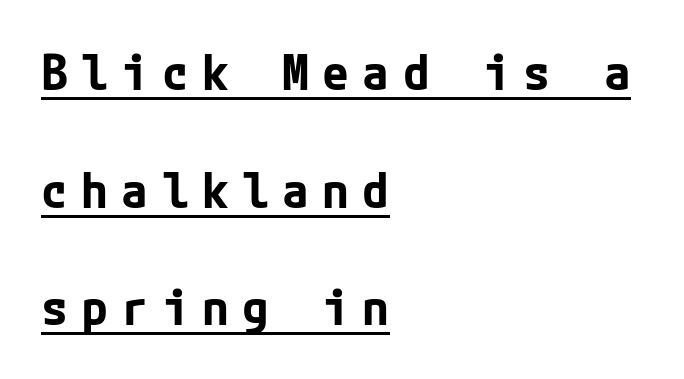
The image shows 49 px bold sans-serif type, upright; set left-aligned, loose line spacing (2.4x), unusually wide letter spacing (+0.27 em), underlined; low stroke contrast and a medium x-height.
